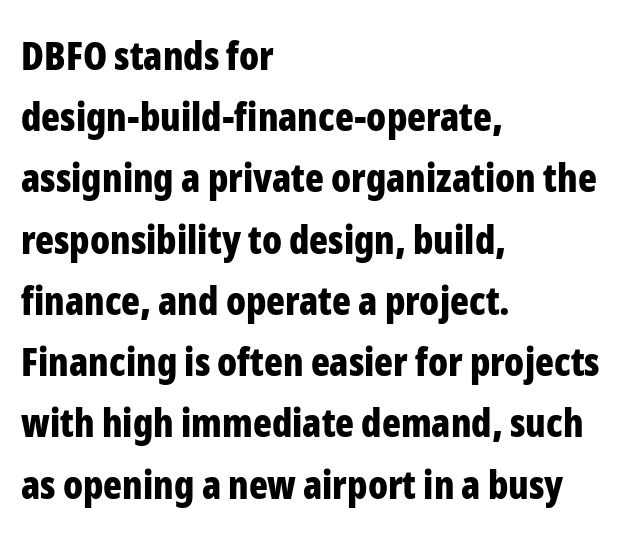
The image shows 39 px bold, condensed sans-serif type, upright; set left-aligned, normal line spacing (1.57x), normal letter spacing, not underlined; low stroke contrast and a medium x-height.
